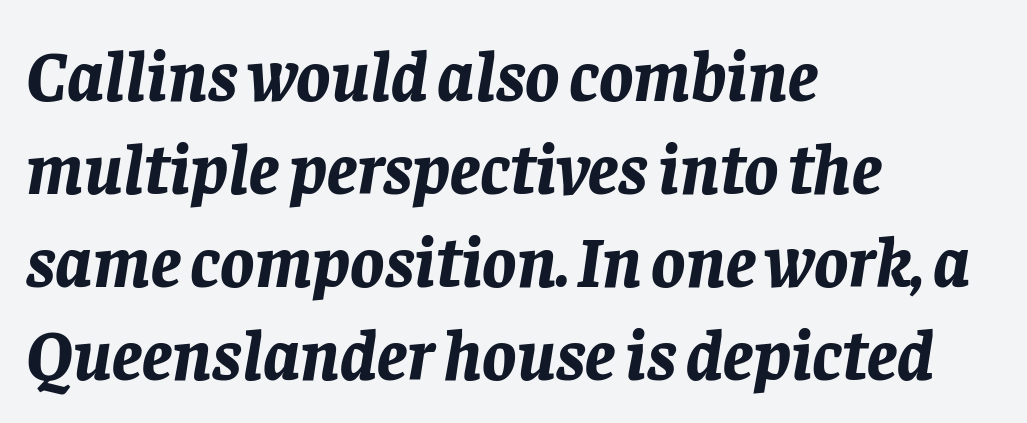
{"italic": "yes", "lean": "right", "slant_degrees": 8, "bold": "yes", "weight": "bold", "width": "normal", "stroke_contrast": "low", "x_height": "large", "monospaced": "no", "underline": "no", "align": "left", "line_spacing": "normal", "line_spacing_ratio": 1.31, "letter_spacing": "normal", "letter_spacing_em": 0.0, "glyph_px": 71}
